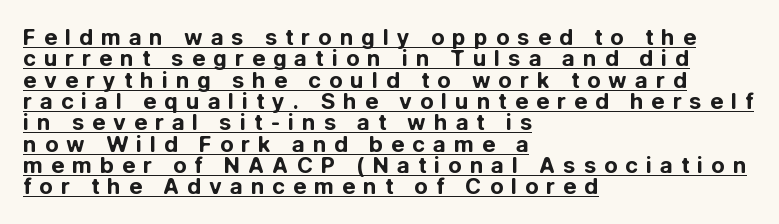
The image shows 22 px bold type, upright; set left-aligned, tight line spacing (0.97x), unusually wide letter spacing (+0.36 em), underlined.
